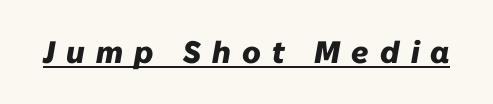
{"italic": "yes", "lean": "right", "slant_degrees": 10, "bold": "yes", "weight": "heavy", "width": "normal", "stroke_contrast": "low", "x_height": "medium", "monospaced": "no", "underline": "yes", "letter_spacing": "wide", "letter_spacing_em": 0.36, "glyph_px": 31}
